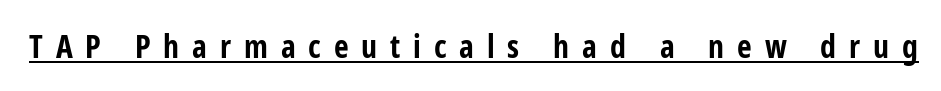
The image shows 32 px bold, condensed sans-serif type, upright; set unusually wide letter spacing (+0.4 em), underlined; low stroke contrast and a medium x-height.
